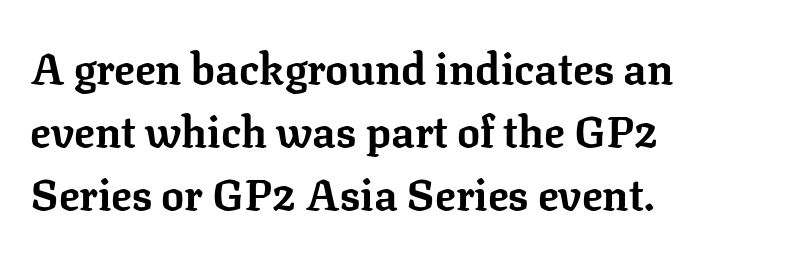
{"serif": "yes", "italic": "no", "bold": "yes", "weight": "bold", "width": "normal", "stroke_contrast": "low", "x_height": "medium", "monospaced": "no", "underline": "no", "align": "left", "line_spacing": "normal", "line_spacing_ratio": 1.46, "letter_spacing": "normal", "letter_spacing_em": 0.0, "glyph_px": 43}
